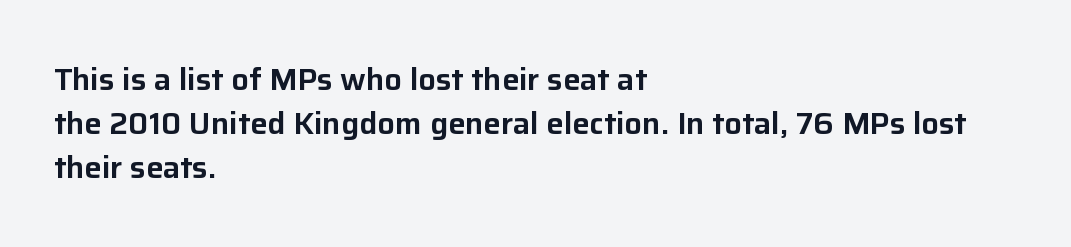
Q: Is the text italic (slanted)? A: No, it is upright.
Q: Is the typeface a serif or a sans-serif typeface? A: Sans-serif.
Q: Is the text underlined? A: No.
Q: How is the paragraph aligned? A: Left-aligned.
Q: Is the spacing between letters normal or unusually wide? A: Normal.
Q: Is the spacing between lines tight, normal or loose? A: Normal.
Q: Width (condensed, normal, or wide)? A: Normal.
Q: Stroke contrast? A: Low.
Q: x-height? A: Medium.
Q: Monospaced? A: No.
